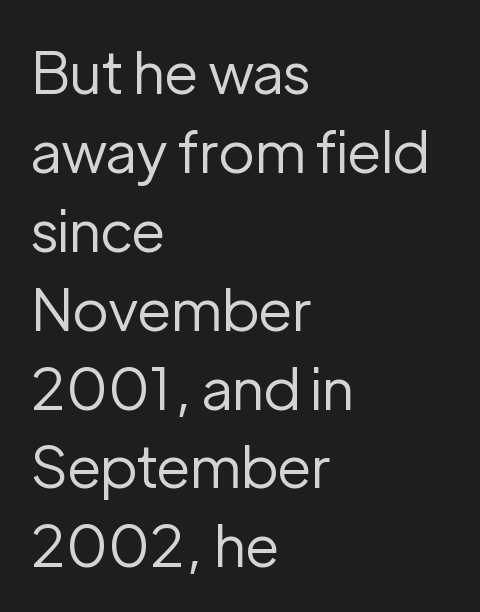
Q: Is the text bold? A: No.
Q: Is the text italic (slanted)? A: No, it is upright.
Q: Is the typeface a serif or a sans-serif typeface? A: Sans-serif.
Q: Is the text underlined? A: No.
Q: How is the paragraph aligned? A: Left-aligned.
Q: Is the spacing between letters normal or unusually wide? A: Normal.
Q: Is the spacing between lines tight, normal or loose? A: Normal.
Q: Width (condensed, normal, or wide)? A: Normal.
Q: Stroke contrast? A: Low.
Q: x-height? A: Medium.
Q: Monospaced? A: No.
